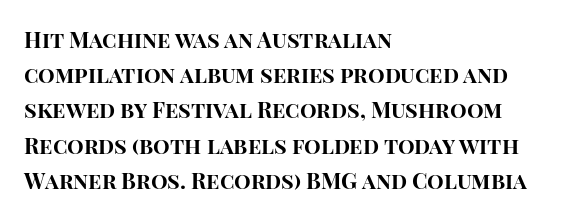
Every row of glyphs begins at an identical x-position on the left. Each word holds together tightly as a unit, with standard inter-letter gaps. What's the leading like? Ordinary, nothing unusual. Nope, not italic — everything's standing straight. The space directly below the letters is spotless.
